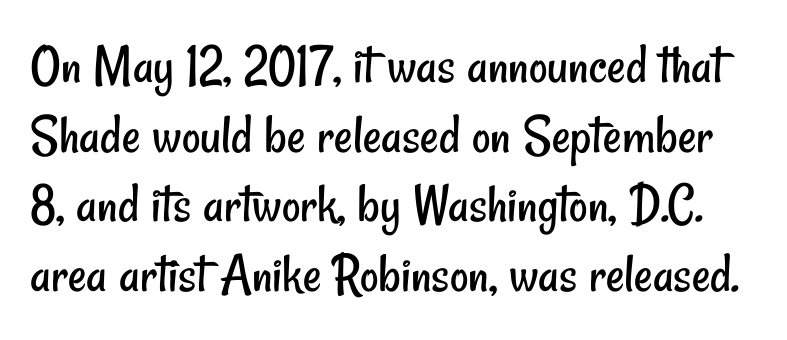
Q: Is the text bold? A: No.
Q: Is the typeface a serif or a sans-serif typeface? A: Sans-serif.
Q: Is the text underlined? A: No.
Q: Is the spacing between letters normal or unusually wide? A: Normal.
Q: Width (condensed, normal, or wide)? A: Condensed.
Q: Stroke contrast? A: Low.
Q: x-height? A: Small.
Q: Monospaced? A: No.
